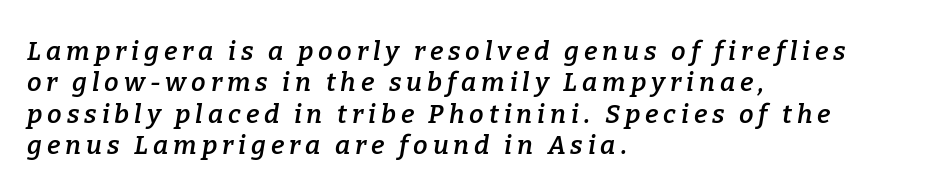
Q: Is the text bold? A: Semi-bold.
Q: Is the text italic (slanted)? A: Yes, it leans right by about 9 degrees.
Q: Is the text underlined? A: No.
Q: How is the paragraph aligned? A: Left-aligned.
